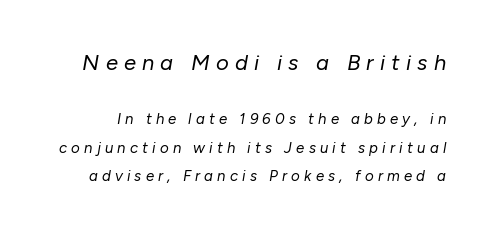
Q: Is the text bold? A: No.
Q: Is the text italic (slanted)? A: Yes, it leans right by about 10 degrees.
Q: Is the text underlined? A: No.
Q: Is the spacing between letters normal or unusually wide? A: Unusually wide.
Q: Is the spacing between lines tight, normal or loose? A: Loose.
Q: Which block of text is set in a larger size, the first (top) or the second (bottom)? A: The first (top) one.
